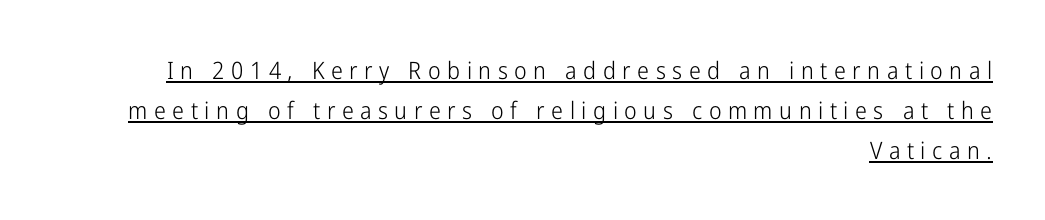
{"italic": "no", "bold": "no", "underline": "yes", "align": "right", "line_spacing": "normal", "line_spacing_ratio": 1.66, "letter_spacing": "wide", "letter_spacing_em": 0.27, "glyph_px": 24}
